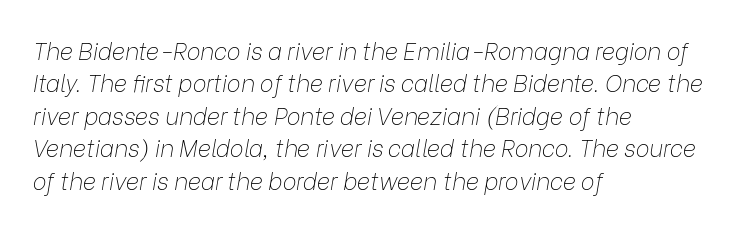
{"italic": "yes", "lean": "right", "slant_degrees": 9, "bold": "no", "underline": "no", "align": "left", "line_spacing": "normal", "line_spacing_ratio": 1.41, "letter_spacing": "normal", "letter_spacing_em": 0.0, "glyph_px": 23}
